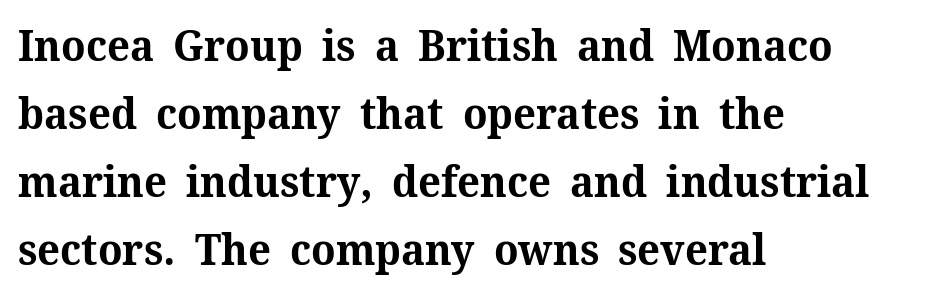
{"serif": "yes", "italic": "no", "bold": "yes", "weight": "bold", "width": "normal", "stroke_contrast": "medium", "x_height": "medium", "monospaced": "no", "underline": "no", "align": "left", "line_spacing": "normal", "line_spacing_ratio": 1.58, "letter_spacing": "normal", "letter_spacing_em": 0.0, "glyph_px": 43}
